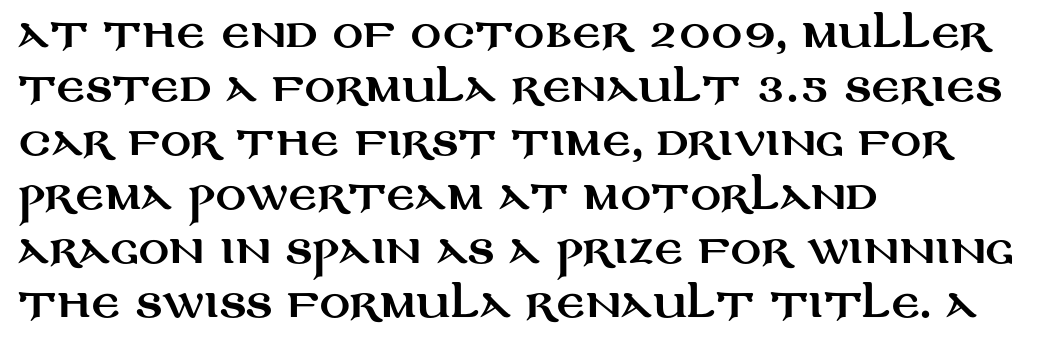
Q: Is the text italic (slanted)? A: No, it is upright.
Q: Is the typeface a serif or a sans-serif typeface? A: Sans-serif.
Q: Is the text underlined? A: No.
Q: How is the paragraph aligned? A: Left-aligned.
Q: Is the spacing between letters normal or unusually wide? A: Normal.
Q: Is the spacing between lines tight, normal or loose? A: Normal.
Q: Width (condensed, normal, or wide)? A: Wide.
Q: Stroke contrast? A: Medium.
Q: x-height? A: Large.
Q: Monospaced? A: No.
